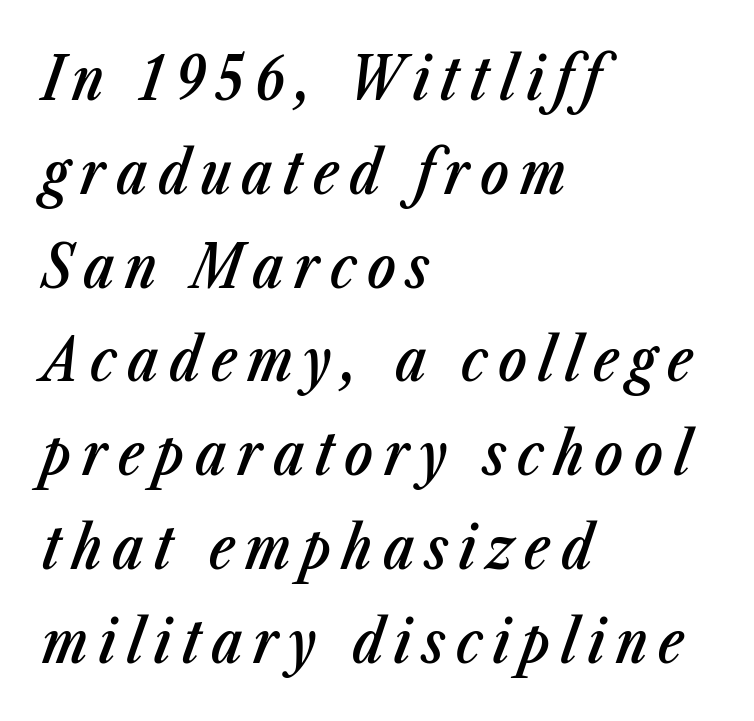
The image shows 59 px semibold, condensed type, italic (leaning right); set left-aligned, normal line spacing (1.59x), not underlined; low stroke contrast and a medium x-height.
